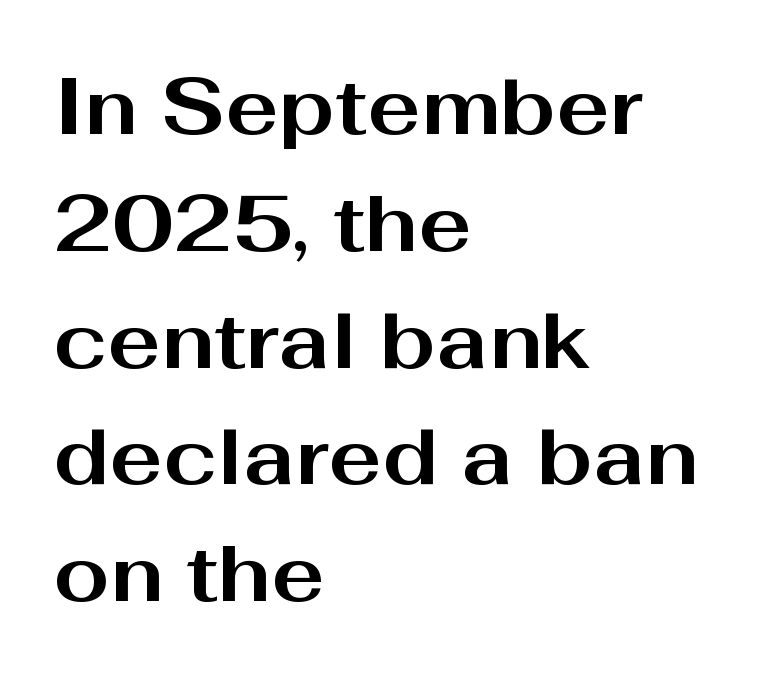
The image shows 80 px bold, wide sans-serif type, upright; set left-aligned, normal line spacing (1.46x), normal letter spacing, not underlined; medium stroke contrast and a medium x-height.
